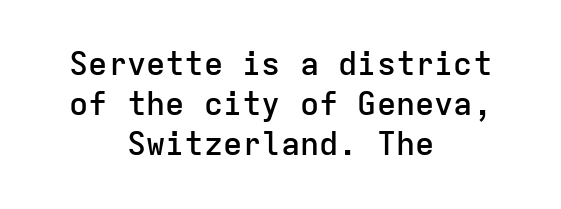
{"serif": "no", "italic": "no", "bold": "semi", "weight": "semibold", "width": "normal", "stroke_contrast": "low", "x_height": "medium", "monospaced": "yes", "underline": "no", "align": "center", "line_spacing": "normal", "line_spacing_ratio": 1.25, "letter_spacing": "normal", "letter_spacing_em": 0.0, "glyph_px": 32}
